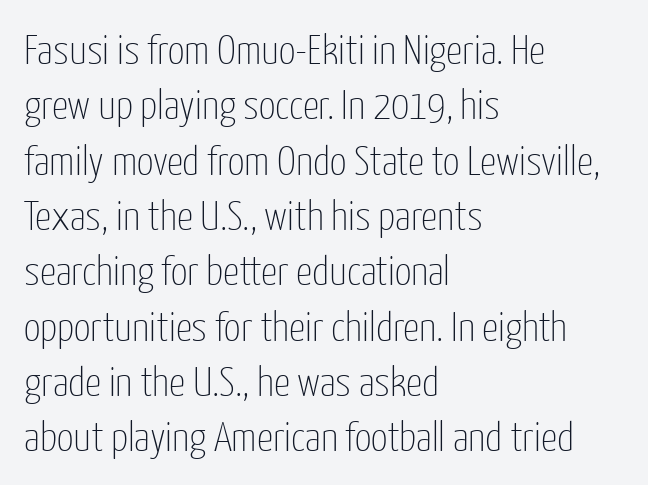
The designer left line spacing at the default. Underline: absent. Line beginnings align vertically; line endings do not. The typography opts for an upright posture over an oblique one. Here the designer chose a conventional face with non-uniform glyph widths.
